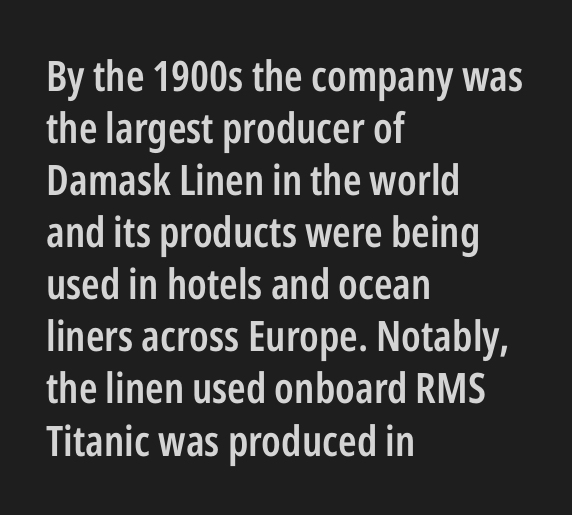
The image shows 42 px semibold, condensed sans-serif type, upright; set left-aligned, line spacing 1.24x, normal letter spacing, not underlined; low stroke contrast and a medium x-height.
